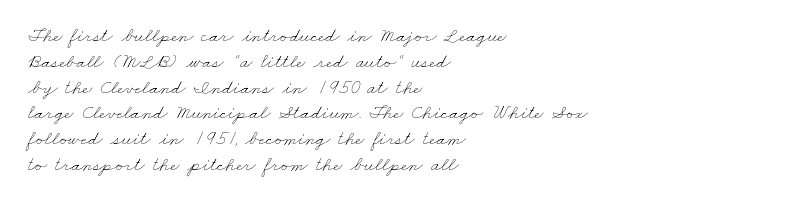
The image shows 20 px text type; set left-aligned, normal line spacing (1.29x), normal letter spacing, not underlined.
